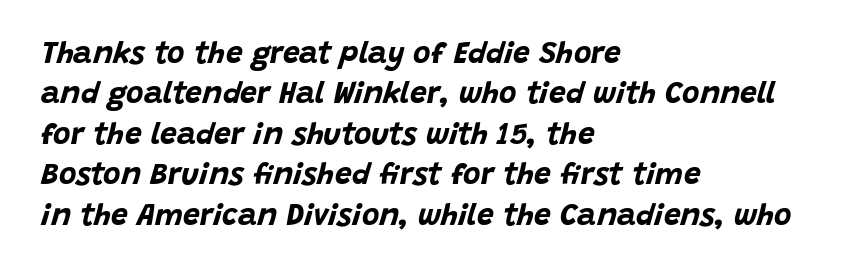
{"italic": "yes", "lean": "right", "slant_degrees": 15, "bold": "yes", "weight": "bold", "width": "normal", "stroke_contrast": "low", "x_height": "large", "monospaced": "no", "underline": "no", "align": "left", "line_spacing": "normal", "line_spacing_ratio": 1.35, "letter_spacing": "normal", "letter_spacing_em": 0.0, "glyph_px": 30}
